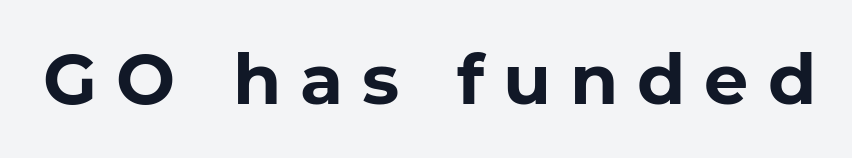
{"serif": "no", "italic": "no", "bold": "yes", "weight": "bold", "width": "normal", "stroke_contrast": "low", "x_height": "medium", "monospaced": "no", "underline": "no", "letter_spacing": "wide", "letter_spacing_em": 0.27, "glyph_px": 70}
